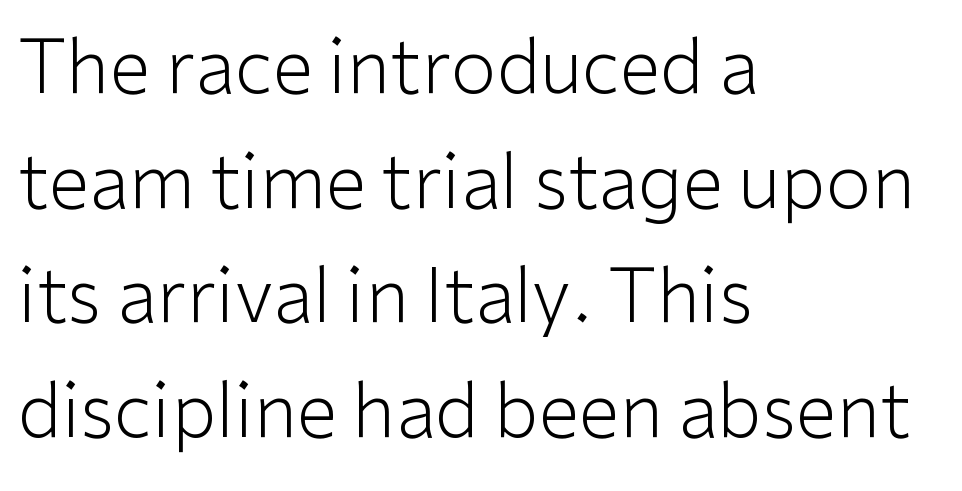
The image shows 74 px light sans-serif type, upright; set left-aligned, normal line spacing (1.55x), normal letter spacing, not underlined; low stroke contrast and a medium x-height.
